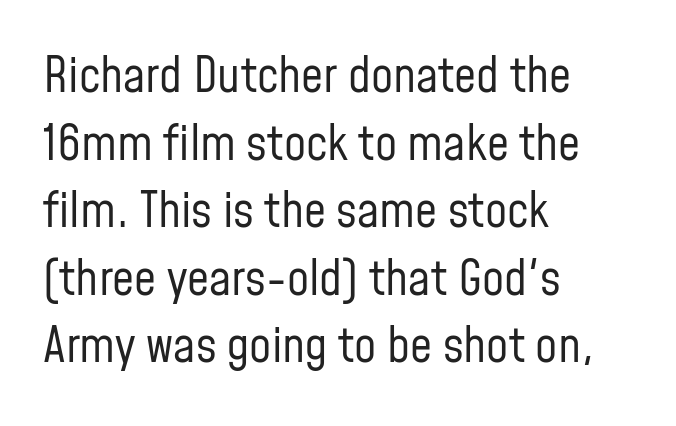
The tracking reads as untouched default to a designer's eye. Casual observation: everything's shoved over to the left. Summary of vertical rhythm: regular, with standard interline spacing. The passage shown is typed in a proportional face where columns would drift. It's the straight-up-and-down kind of type. The strokes are not fattened; the text isn't bold.
